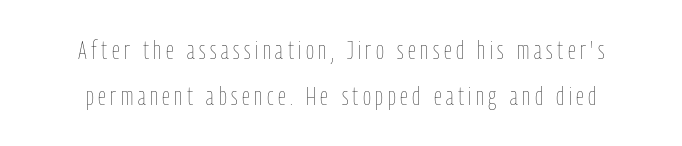
Q: Is the text bold? A: No.
Q: Is the text italic (slanted)? A: No, it is upright.
Q: Is the text underlined? A: No.
